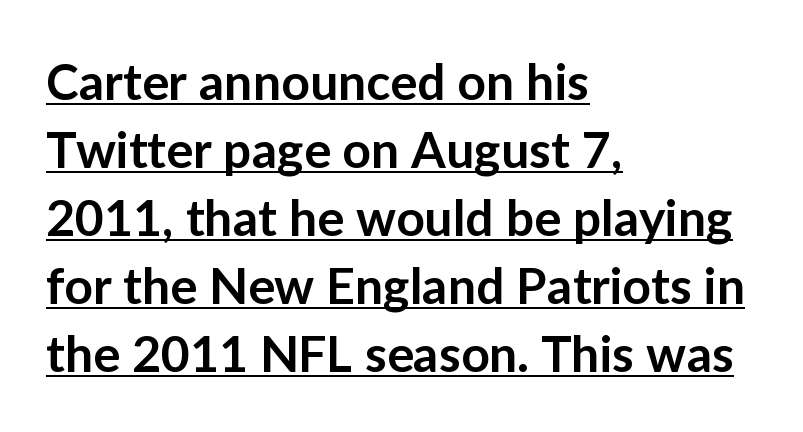
Q: Is the text bold? A: Semi-bold.
Q: Is the text italic (slanted)? A: No, it is upright.
Q: Is the typeface a serif or a sans-serif typeface? A: Sans-serif.
Q: Is the text underlined? A: Yes.
Q: How is the paragraph aligned? A: Left-aligned.
Q: Is the spacing between letters normal or unusually wide? A: Normal.
Q: Is the spacing between lines tight, normal or loose? A: Normal.
Q: Width (condensed, normal, or wide)? A: Normal.
Q: Stroke contrast? A: Low.
Q: x-height? A: Medium.
Q: Monospaced? A: No.
